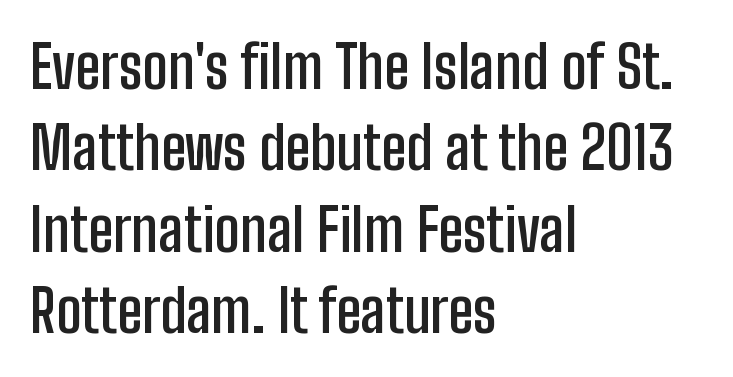
{"serif": "no", "italic": "no", "bold": "semi", "weight": "semibold", "width": "condensed", "stroke_contrast": "low", "x_height": "medium", "monospaced": "no", "underline": "no", "align": "left", "line_spacing": "normal", "line_spacing_ratio": 1.38, "letter_spacing": "normal", "letter_spacing_em": 0.0, "glyph_px": 59}
